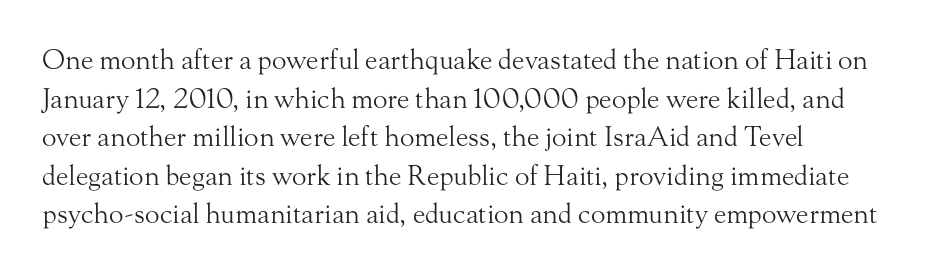
Stroke thickness stays within the range of a standard reading face or lighter. Notice how descenders clear the ascenders below comfortably — that's standard leading. There is no visible air inserted between adjacent glyphs. Casual observation: everything's shoved over to the left. The specimen omits any rule beneath the text block's lines. The letters stand straight up with perfectly vertical stems.
